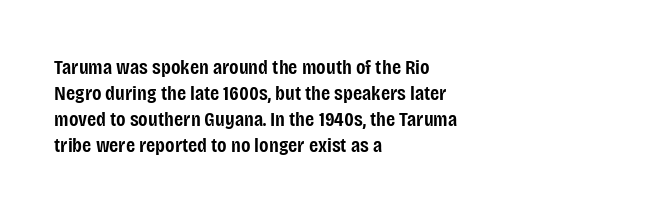
{"italic": "no", "bold": "semi", "underline": "no", "align": "left", "line_spacing_ratio": 1.24, "letter_spacing": "normal", "letter_spacing_em": 0.0, "glyph_px": 21}
